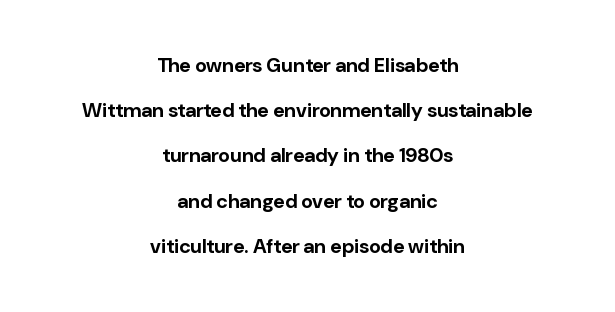
Observe the ordinary spacing: letters are neighbours, not strangers. Designer's note — italics off, roman on. Line spacing here is loose. The paragraph has two soft edges and a firm central axis. Underline: absent.
